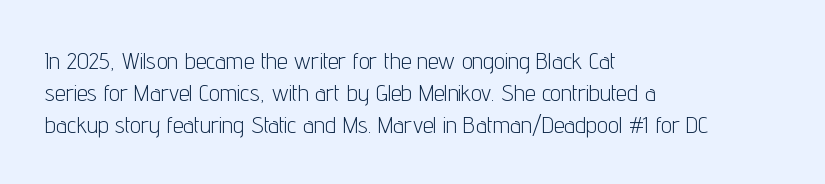
The image shows 24 px text type, upright; set left-aligned, normal line spacing (1.33x), normal letter spacing, not underlined.
